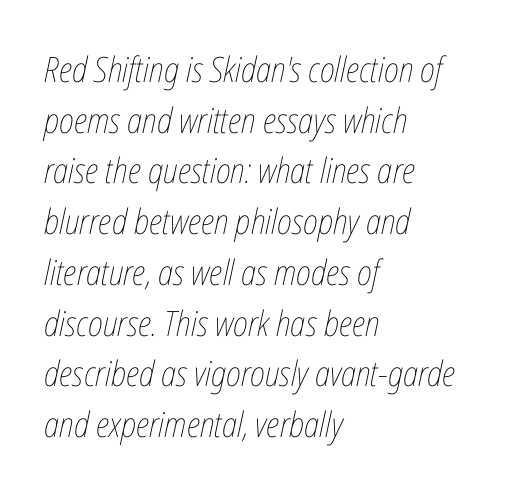
Q: Is the text bold? A: No.
Q: Is the text italic (slanted)? A: Yes, it leans right by about 12 degrees.
Q: Is the text underlined? A: No.
Q: How is the paragraph aligned? A: Left-aligned.
Q: Is the spacing between letters normal or unusually wide? A: Normal.
Q: Is the spacing between lines tight, normal or loose? A: Normal.
Q: Width (condensed, normal, or wide)? A: Condensed.
Q: Stroke contrast? A: Low.
Q: x-height? A: Medium.
Q: Monospaced? A: No.
